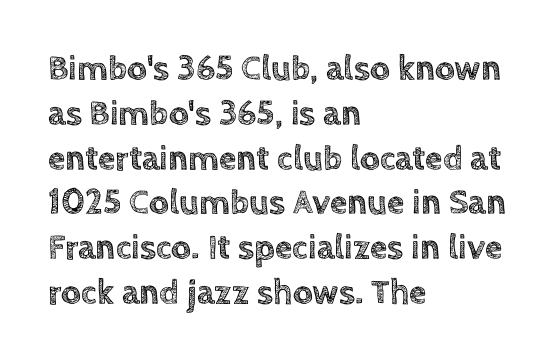
Q: Is the text italic (slanted)? A: No, it is upright.
Q: Is the text underlined? A: No.
Q: How is the paragraph aligned? A: Left-aligned.
Q: Is the spacing between letters normal or unusually wide? A: Normal.
Q: Is the spacing between lines tight, normal or loose? A: Normal.
Q: Width (condensed, normal, or wide)? A: Normal.
Q: x-height? A: Large.
Q: Monospaced? A: No.
